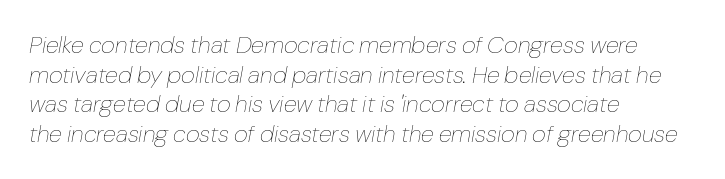
The image shows 24 px text type, italic (leaning right); set left-aligned, line spacing 1.23x, normal letter spacing, not underlined.
